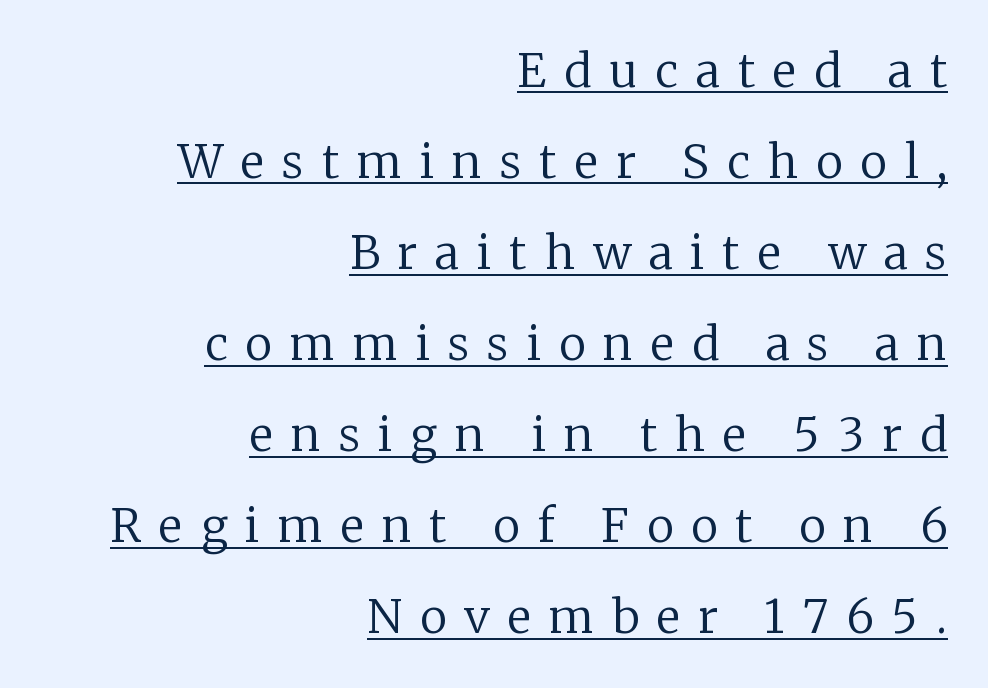
{"serif": "yes", "italic": "no", "bold": "no", "weight": "regular", "width": "normal", "stroke_contrast": "low", "x_height": "medium", "monospaced": "no", "underline": "yes", "align": "right", "line_spacing": "loose", "line_spacing_ratio": 1.98, "letter_spacing": "wide", "letter_spacing_em": 0.39, "glyph_px": 46}
